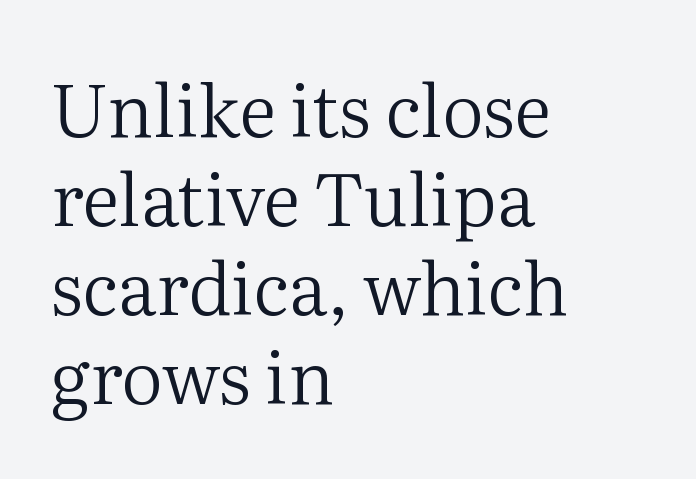
{"serif": "yes", "italic": "no", "bold": "no", "weight": "regular", "width": "normal", "stroke_contrast": "medium", "x_height": "medium", "monospaced": "no", "underline": "no", "align": "left", "line_spacing_ratio": 1.22, "letter_spacing": "normal", "letter_spacing_em": 0.0, "glyph_px": 73}
